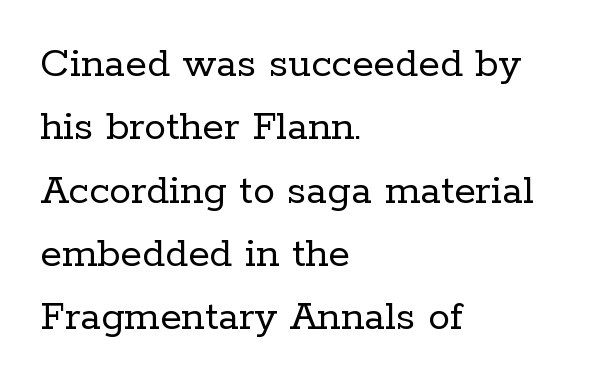
The image shows 44 px regular-weight serif type, upright; set left-aligned, normal line spacing (1.44x), normal letter spacing, not underlined; low stroke contrast and a medium x-height.
